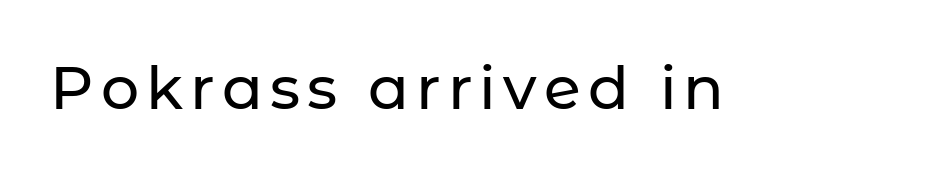
Underline: absent. This sample has the flowing, uneven cadence of proportional lettering. Posture: vertical. Observe the absence of serifs on each vertical stroke in this sample.
